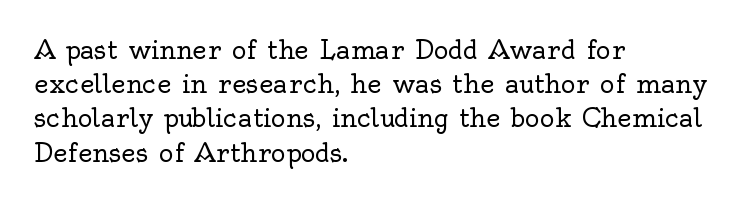
The image shows 25 px text type, upright; set left-aligned, normal line spacing (1.37x), normal letter spacing, not underlined.
